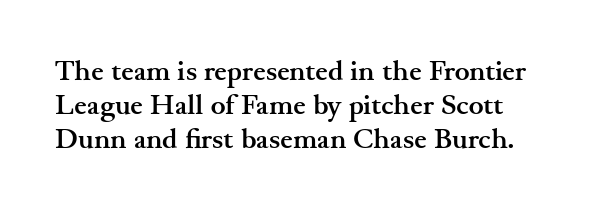
Q: Is the text bold? A: Yes.
Q: Is the text italic (slanted)? A: No, it is upright.
Q: Is the typeface a serif or a sans-serif typeface? A: Serif.
Q: Is the text underlined? A: No.
Q: Is the spacing between letters normal or unusually wide? A: Normal.
Q: Width (condensed, normal, or wide)? A: Wide.
Q: Stroke contrast? A: Medium.
Q: x-height? A: Small.
Q: Monospaced? A: No.
